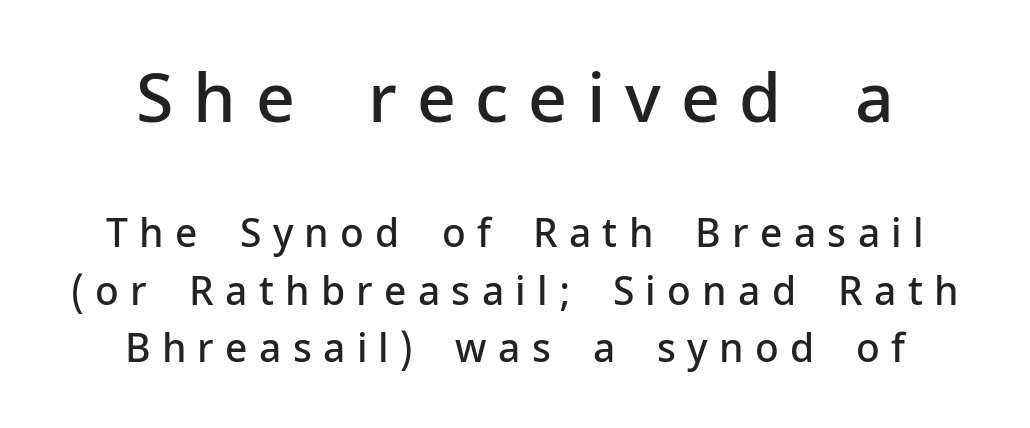
The typeface chosen for these lines omits serifs. Leading: standard. Every row of glyphs is offset so its center matches the block's center. Posture: upright roman. Proportional: the letters do not fall into vertical columns. Does the weight exceed regular? Yes, but only to semibold.
